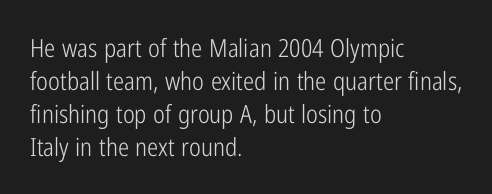
{"italic": "no", "bold": "no", "underline": "no", "align": "left", "line_spacing": "normal", "line_spacing_ratio": 1.32, "letter_spacing": "normal", "letter_spacing_em": 0.0, "glyph_px": 25}
